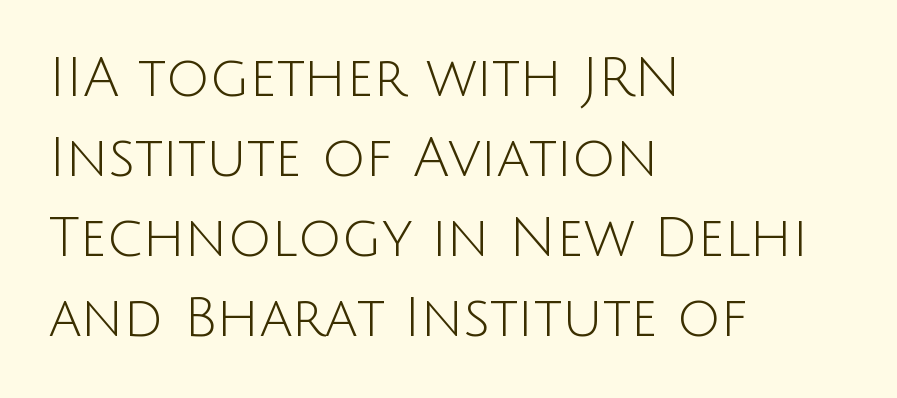
The image shows 54 px light sans-serif type, upright; set left-aligned, normal line spacing (1.48x), normal letter spacing, not underlined; low stroke contrast and a large x-height.
